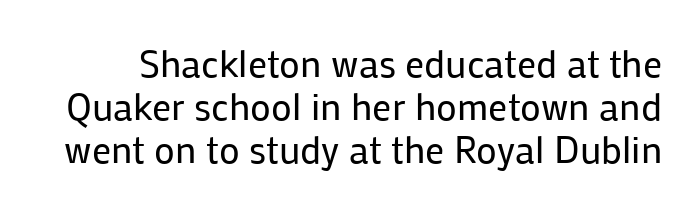
Q: Is the text bold? A: No.
Q: Is the text italic (slanted)? A: No, it is upright.
Q: Is the typeface a serif or a sans-serif typeface? A: Sans-serif.
Q: Is the text underlined? A: No.
Q: Is the spacing between letters normal or unusually wide? A: Normal.
Q: Is the spacing between lines tight, normal or loose? A: Tight.
Q: Width (condensed, normal, or wide)? A: Normal.
Q: Stroke contrast? A: Low.
Q: x-height? A: Medium.
Q: Monospaced? A: No.
